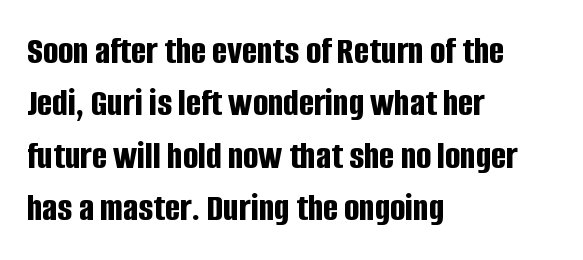
The image shows 40 px bold, condensed sans-serif type, upright; set left-aligned, normal line spacing (1.31x), normal letter spacing, not underlined; low stroke contrast and a large x-height.
